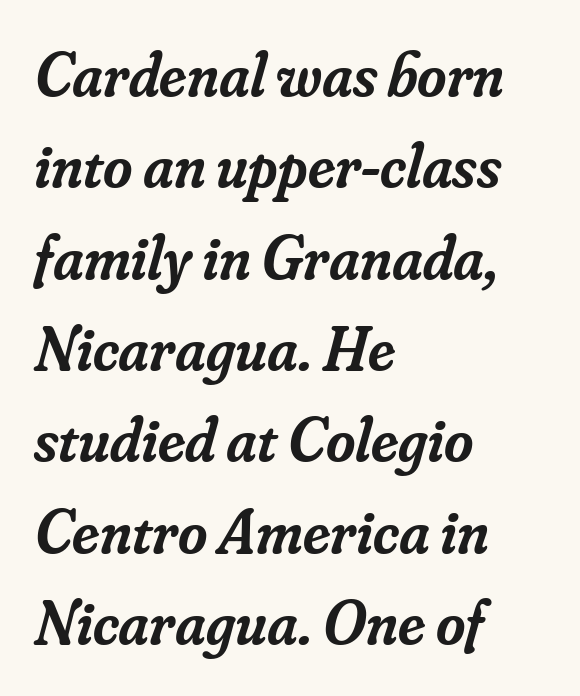
Firm but not heavy-handed strokes: this text is semibold. Type without underlining. The letterforms sit shoulder to shoulder at normal distance. Spacing verdict: proportional, widths tailored to each character. Leading: standard.
